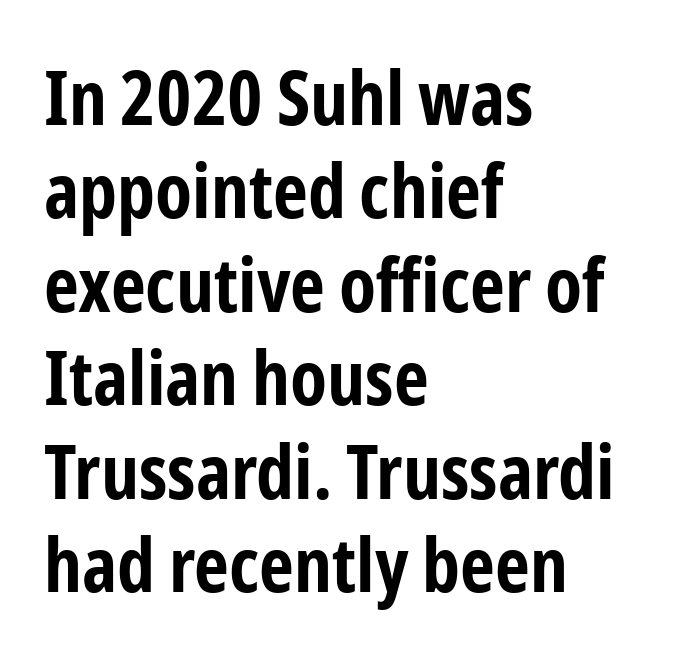
{"serif": "no", "italic": "no", "bold": "yes", "weight": "bold", "width": "condensed", "stroke_contrast": "low", "x_height": "medium", "monospaced": "no", "underline": "no", "align": "left", "line_spacing_ratio": 1.23, "letter_spacing": "normal", "letter_spacing_em": 0.0, "glyph_px": 76}
